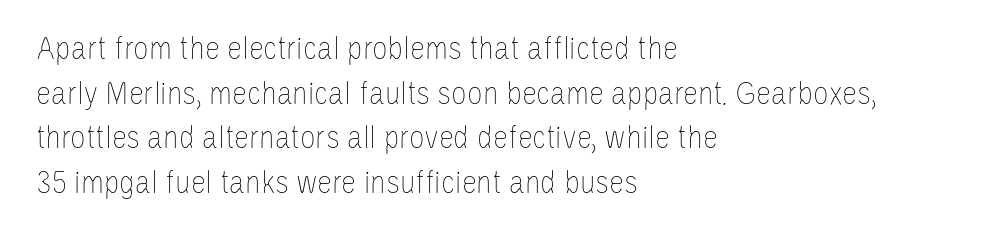
Q: Is the text bold? A: No.
Q: Is the text italic (slanted)? A: No, it is upright.
Q: Is the text underlined? A: No.
Q: How is the paragraph aligned? A: Left-aligned.
Q: Is the spacing between letters normal or unusually wide? A: Normal.
Q: Is the spacing between lines tight, normal or loose? A: Normal.
Q: Width (condensed, normal, or wide)? A: Condensed.
Q: Stroke contrast? A: Low.
Q: x-height? A: Large.
Q: Monospaced? A: No.
